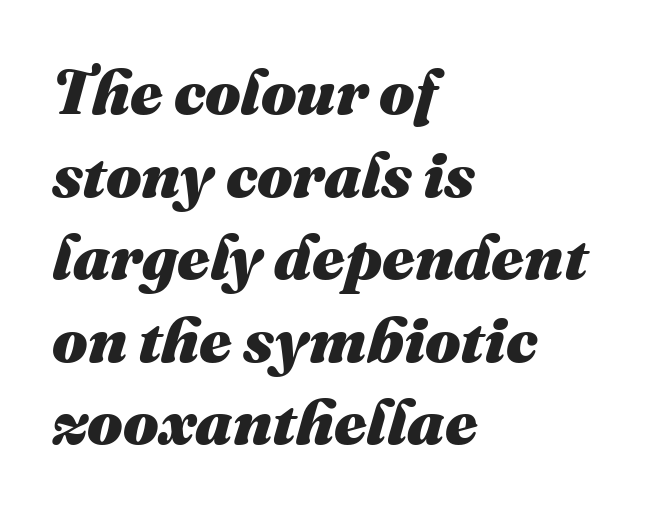
{"italic": "yes", "lean": "right", "slant_degrees": 16, "bold": "yes", "weight": "heavy", "width": "normal", "stroke_contrast": "medium", "x_height": "medium", "monospaced": "no", "underline": "no", "align": "left", "line_spacing": "normal", "line_spacing_ratio": 1.31, "letter_spacing": "normal", "letter_spacing_em": 0.0, "glyph_px": 63}
